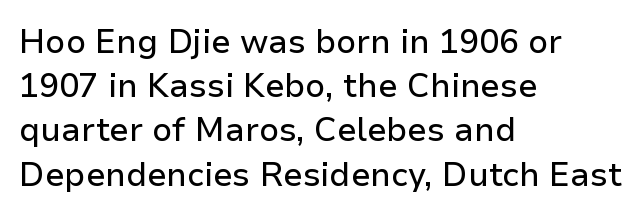
Nobody drew a line under any word here. A typesetter would call this zero additional tracking. Short and long lines alike share a common starting point at left. The designer left line spacing at the default. The face used here is proportionally spaced, like ordinary book or web type. This sample uses a sans-serif face.
